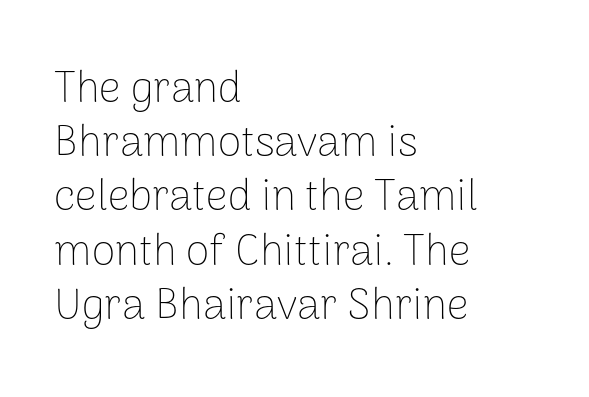
Q: Is the text bold? A: No.
Q: Is the text italic (slanted)? A: No, it is upright.
Q: Is the typeface a serif or a sans-serif typeface? A: Sans-serif.
Q: Is the text underlined? A: No.
Q: How is the paragraph aligned? A: Left-aligned.
Q: Is the spacing between letters normal or unusually wide? A: Normal.
Q: Is the spacing between lines tight, normal or loose? A: Normal.
Q: Width (condensed, normal, or wide)? A: Normal.
Q: Stroke contrast? A: Low.
Q: x-height? A: Medium.
Q: Monospaced? A: No.
